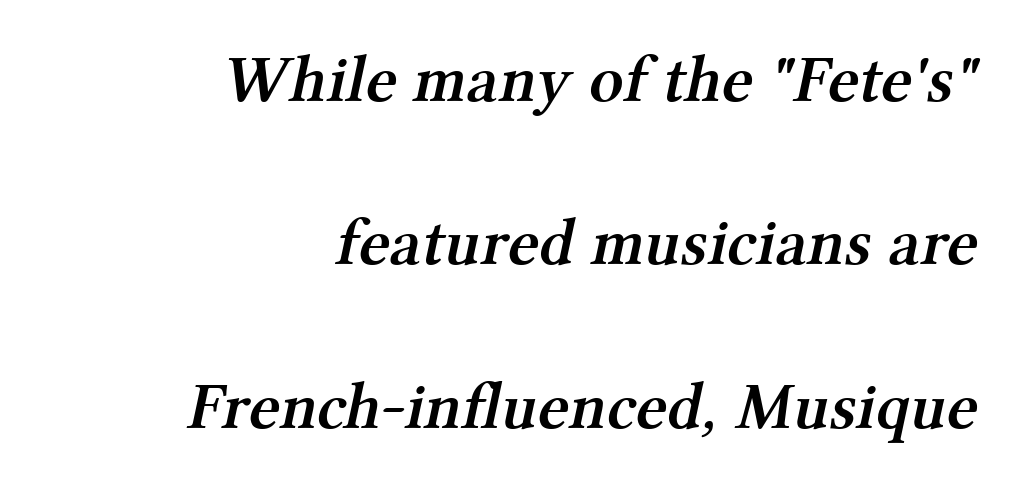
Q: Is the text bold? A: Semi-bold.
Q: Is the typeface a serif or a sans-serif typeface? A: Serif.
Q: Is the text underlined? A: No.
Q: How is the paragraph aligned? A: Right-aligned.
Q: Is the spacing between letters normal or unusually wide? A: Normal.
Q: Is the spacing between lines tight, normal or loose? A: Loose.
Q: Width (condensed, normal, or wide)? A: Normal.
Q: Stroke contrast? A: Medium.
Q: x-height? A: Medium.
Q: Monospaced? A: No.
